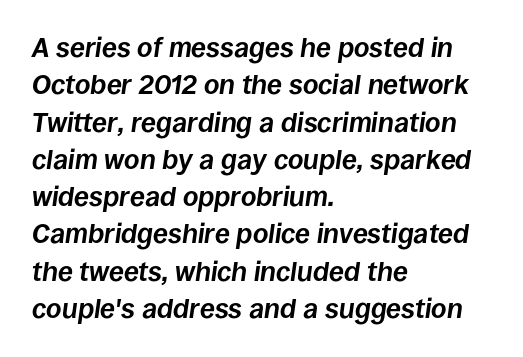
{"italic": "yes", "lean": "right", "slant_degrees": 8, "bold": "yes", "underline": "no", "align": "left", "line_spacing": "normal", "line_spacing_ratio": 1.38, "letter_spacing": "normal", "letter_spacing_em": 0.0, "glyph_px": 27}
